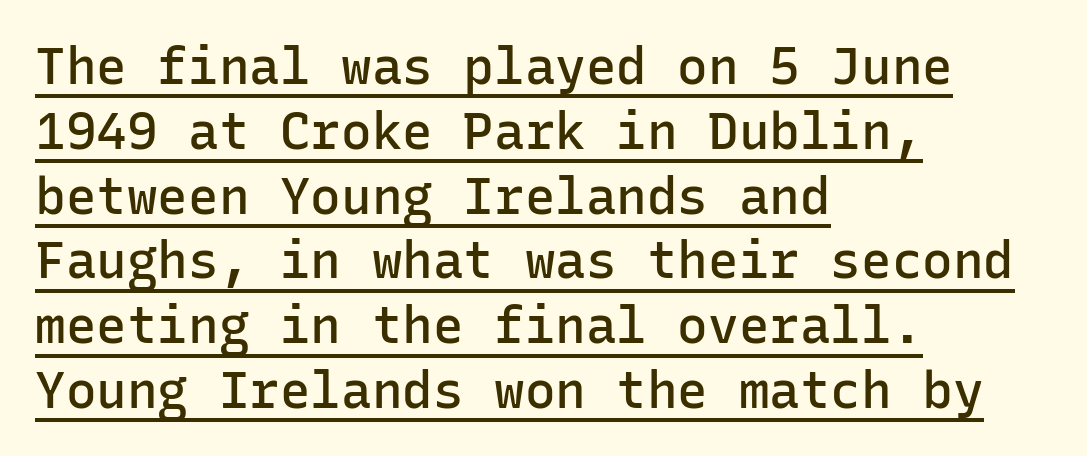
Emphasis by weight is partial: semibold. Monospaced: the letters line up in strict vertical columns. Compared with a centered layout, this one pins lines to the left instead. Note: no serifs on the glyphs. Posture: upright roman.
